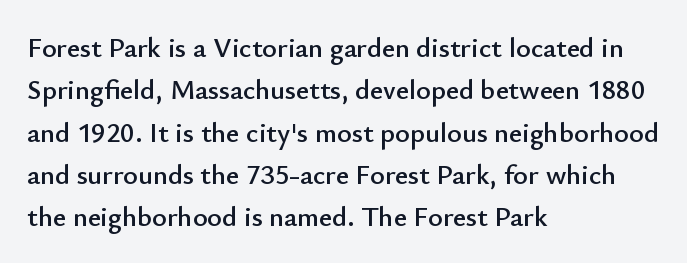
Q: Is the text italic (slanted)? A: No, it is upright.
Q: Is the typeface a serif or a sans-serif typeface? A: Sans-serif.
Q: Is the text underlined? A: No.
Q: How is the paragraph aligned? A: Left-aligned.
Q: Is the spacing between letters normal or unusually wide? A: Normal.
Q: Is the spacing between lines tight, normal or loose? A: Normal.
Q: Width (condensed, normal, or wide)? A: Normal.
Q: Stroke contrast? A: Low.
Q: x-height? A: Small.
Q: Monospaced? A: No.
